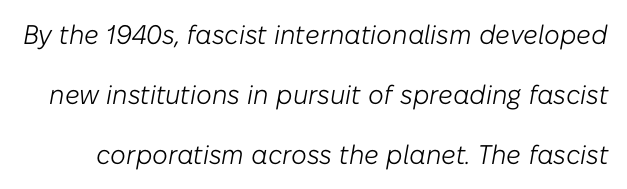
If you measured baseline to baseline, you'd find a long distance. Here the glyphs are tracked normally, forming tight word shapes. Underline: absent. These lines were composed using italics. Stroke thickness stays within the range of a standard reading face or lighter.
